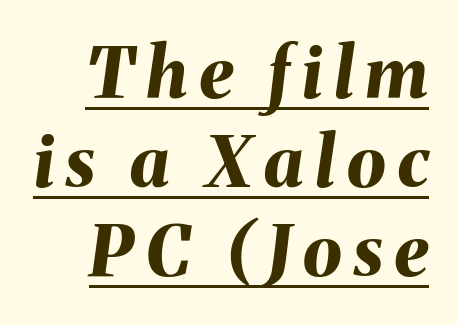
Q: Is the text bold? A: Yes.
Q: Is the text italic (slanted)? A: Yes, it leans right by about 8 degrees.
Q: Is the text underlined? A: Yes.
Q: Is the spacing between lines tight, normal or loose? A: Normal.
Q: Width (condensed, normal, or wide)? A: Normal.
Q: Stroke contrast? A: Medium.
Q: x-height? A: Medium.
Q: Monospaced? A: No.
